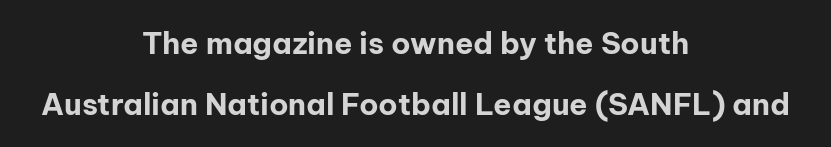
Interline gaps are noticeably wide in this sample. Only glyphs here, with clear space below each row. The face used here has the dense, thick strokes of a bold. This sample is center-justified, so both line endings float freely.
